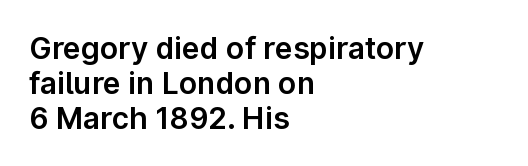
The image shows 30 px sans-serif type, upright; set left-aligned, line spacing 1.16x, normal letter spacing, not underlined; low stroke contrast and a medium x-height.
